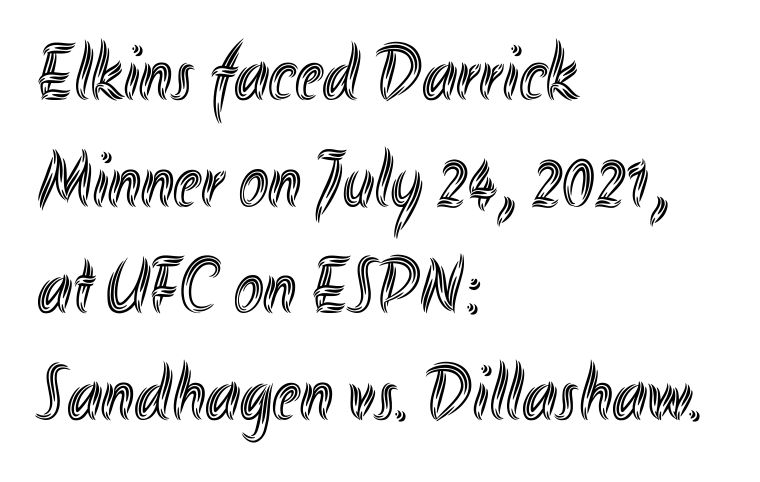
Q: Is the text italic (slanted)? A: Yes.
Q: Is the text underlined? A: No.
Q: How is the paragraph aligned? A: Left-aligned.
Q: Is the spacing between letters normal or unusually wide? A: Normal.
Q: Is the spacing between lines tight, normal or loose? A: Normal.
Q: Width (condensed, normal, or wide)? A: Condensed.
Q: x-height? A: Small.
Q: Monospaced? A: No.
